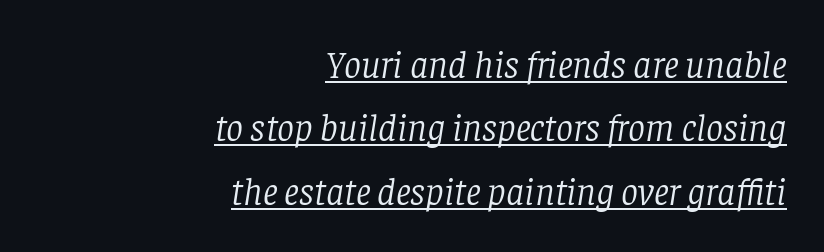
{"serif": "yes", "italic": "yes", "lean": "right", "slant_degrees": 8, "bold": "no", "weight": "light", "width": "normal", "stroke_contrast": "low", "x_height": "large", "monospaced": "no", "underline": "yes", "align": "right", "line_spacing": "normal", "line_spacing_ratio": 1.67, "letter_spacing": "normal", "letter_spacing_em": 0.0, "glyph_px": 38}
